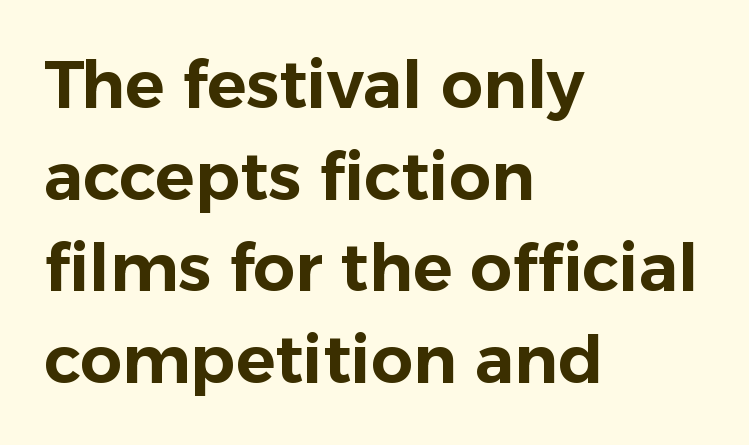
The image shows 66 px sans-serif type, upright; set left-aligned, normal line spacing (1.39x), normal letter spacing, not underlined; low stroke contrast and a medium x-height.
